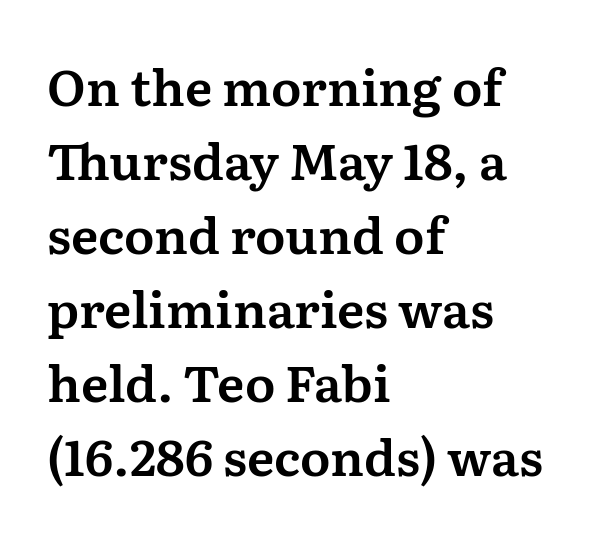
The image shows 50 px serif type, upright; set left-aligned, normal line spacing (1.48x), normal letter spacing, not underlined; medium stroke contrast and a medium x-height.
